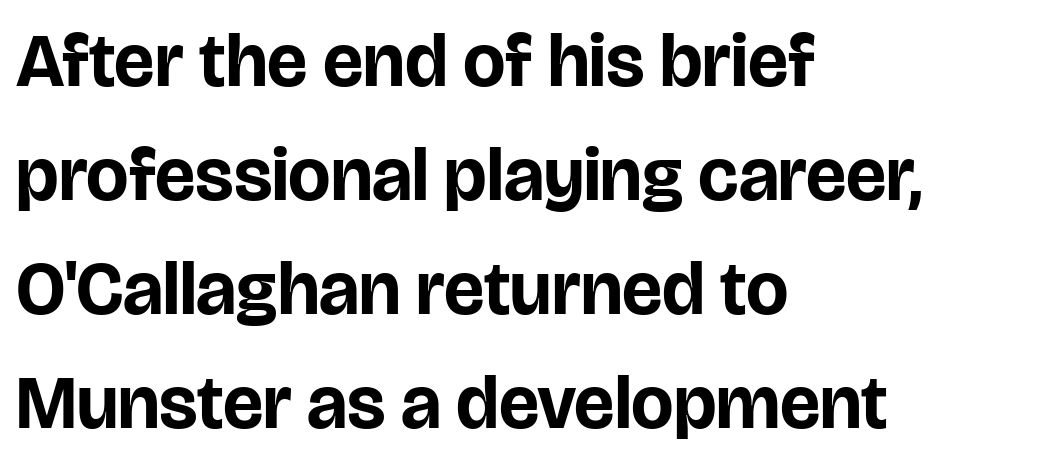
The image shows 75 px bold sans-serif type, upright; set left-aligned, normal line spacing (1.52x), normal letter spacing, not underlined; low stroke contrast and a large x-height.
